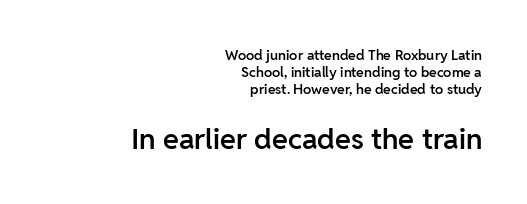
Every letter is mildly thick-stroked: semibold rather than bold. Visually the block forms a straight wall on the right and a jagged coastline on the left. A sans-serif font was chosen for this passage. Of the two passages, the one underneath uses the larger point size. Decoration check: the copy has no underline.
